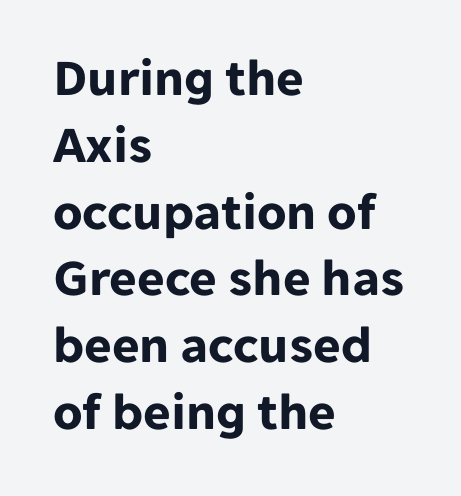
{"serif": "no", "italic": "no", "bold": "yes", "weight": "bold", "width": "normal", "stroke_contrast": "low", "x_height": "medium", "monospaced": "no", "underline": "no", "align": "left", "line_spacing": "normal", "line_spacing_ratio": 1.26, "letter_spacing": "normal", "letter_spacing_em": 0.0, "glyph_px": 53}
